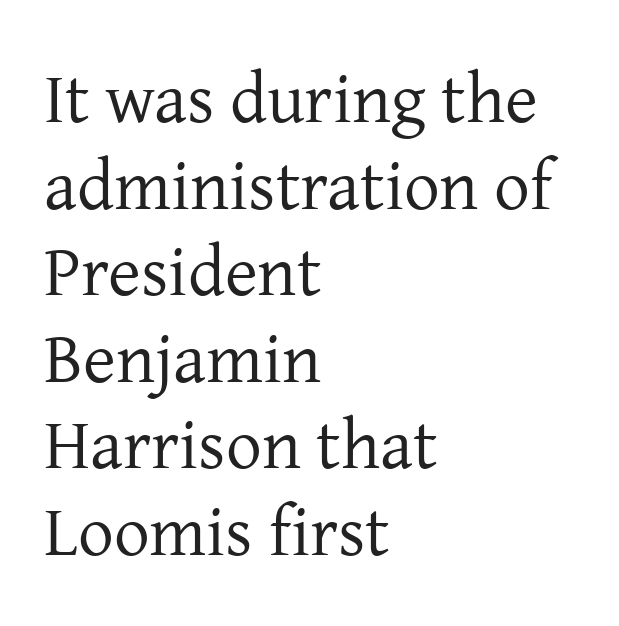
Short note: letters normally spaced. When letters stand straight like this, we call the style roman or upright. Heaviness? Minimal to ordinary, like unemphasized prose. Every row of glyphs begins at an identical x-position on the left. Check under the words: just untouched page.
